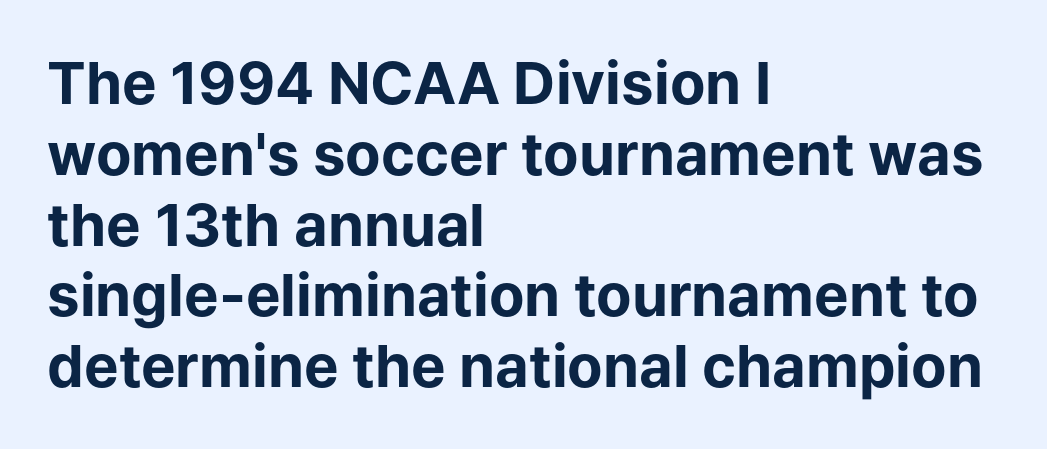
Q: Is the text bold? A: Yes.
Q: Is the text italic (slanted)? A: No, it is upright.
Q: Is the typeface a serif or a sans-serif typeface? A: Sans-serif.
Q: Is the text underlined? A: No.
Q: How is the paragraph aligned? A: Left-aligned.
Q: Is the spacing between letters normal or unusually wide? A: Normal.
Q: Width (condensed, normal, or wide)? A: Normal.
Q: Stroke contrast? A: Low.
Q: x-height? A: Medium.
Q: Monospaced? A: No.
